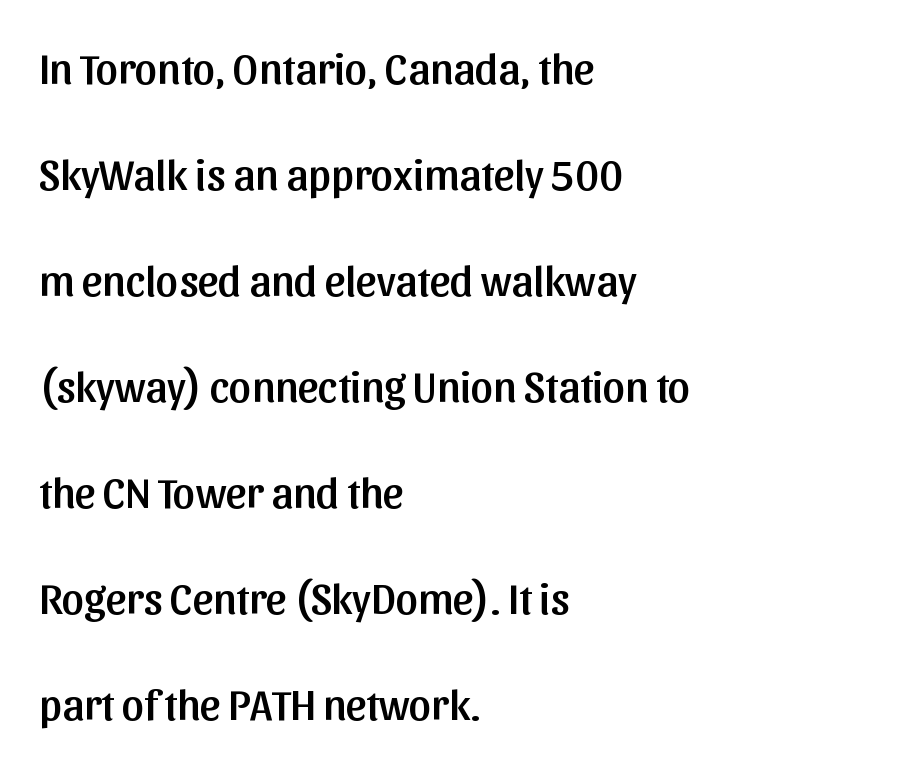
{"serif": "no", "italic": "no", "width": "normal", "stroke_contrast": "low", "x_height": "medium", "monospaced": "no", "underline": "no", "align": "left", "line_spacing": "loose", "line_spacing_ratio": 2.41, "letter_spacing": "normal", "letter_spacing_em": 0.0, "glyph_px": 44}
